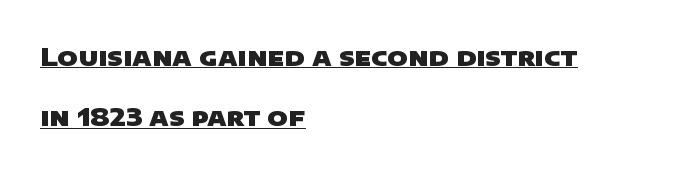
The image shows 25 px bold type; set left-aligned, loose line spacing (2.42x), normal letter spacing, underlined.
